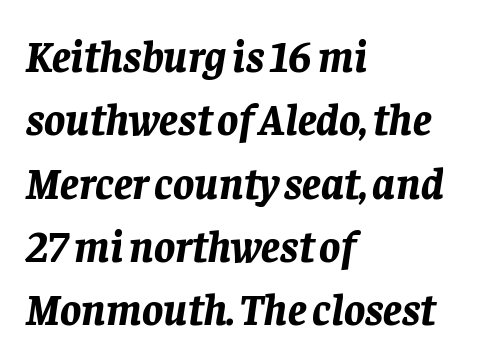
Q: Is the text bold? A: Yes.
Q: Is the text italic (slanted)? A: Yes, it leans right by about 8 degrees.
Q: Is the text underlined? A: No.
Q: How is the paragraph aligned? A: Left-aligned.
Q: Is the spacing between letters normal or unusually wide? A: Normal.
Q: Is the spacing between lines tight, normal or loose? A: Normal.
Q: Width (condensed, normal, or wide)? A: Normal.
Q: Stroke contrast? A: Low.
Q: x-height? A: Large.
Q: Monospaced? A: No.
